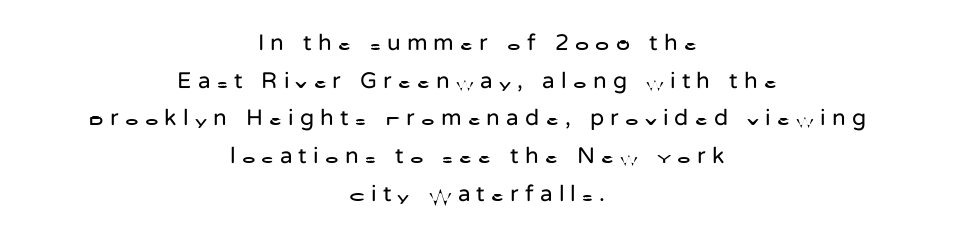
{"italic": "no", "bold": "no", "underline": "no", "align": "center", "line_spacing": "normal", "line_spacing_ratio": 1.64, "letter_spacing": "wide", "letter_spacing_em": 0.27, "glyph_px": 23}
